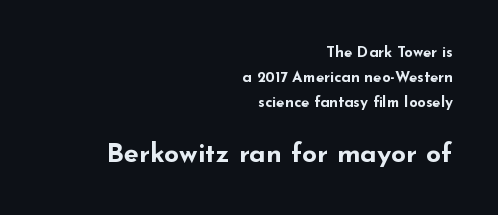
{"italic": "no", "bold": "yes", "underline": "no", "align": "right", "line_spacing": "normal", "line_spacing_ratio": 1.66, "letter_spacing": "normal", "letter_spacing_em": 0.0, "larger_block": "second", "size_ratio": 1.8, "glyph_px": 27}
